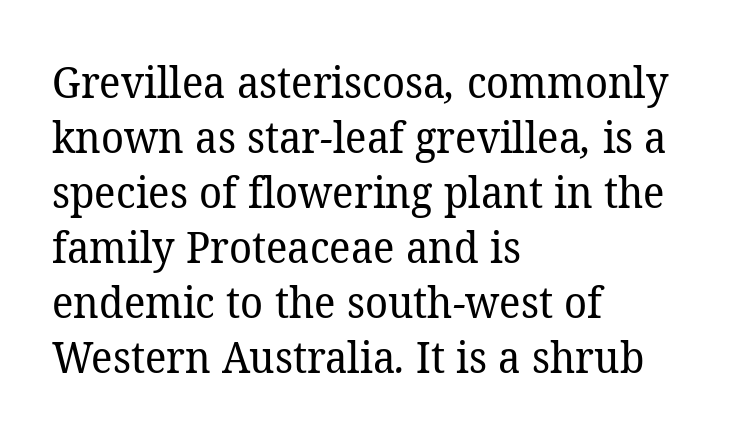
Q: Is the text bold? A: No.
Q: Is the typeface a serif or a sans-serif typeface? A: Serif.
Q: Is the text underlined? A: No.
Q: How is the paragraph aligned? A: Left-aligned.
Q: Is the spacing between letters normal or unusually wide? A: Normal.
Q: Is the spacing between lines tight, normal or loose? A: Normal.
Q: Width (condensed, normal, or wide)? A: Normal.
Q: Stroke contrast? A: Low.
Q: x-height? A: Medium.
Q: Monospaced? A: No.
